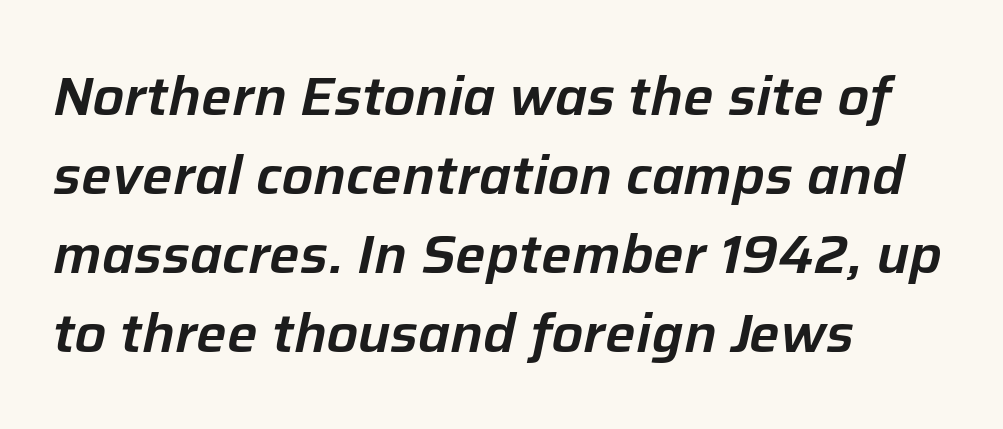
Is this a fixed-width face? No — the glyphs have proportional, varying widths. The text carries the slant typical of an italic or oblique font. There is no visible air inserted between adjacent glyphs. Descenders hang freely into open space. Left-aligned paragraph, ragged on the right.
